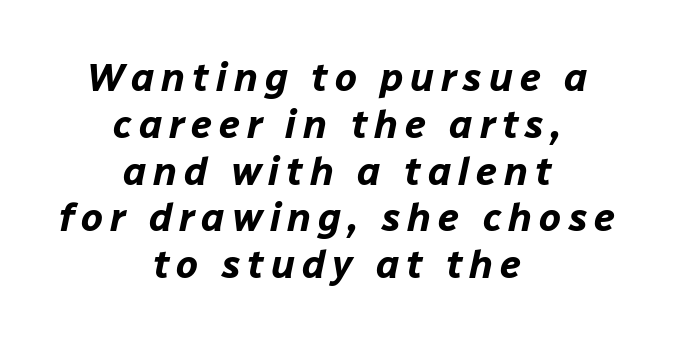
Q: Is the text bold? A: Yes.
Q: Is the text italic (slanted)? A: Yes, it leans right by about 12 degrees.
Q: Is the text underlined? A: No.
Q: How is the paragraph aligned? A: Centered.
Q: Width (condensed, normal, or wide)? A: Normal.
Q: Stroke contrast? A: Low.
Q: x-height? A: Medium.
Q: Monospaced? A: No.
